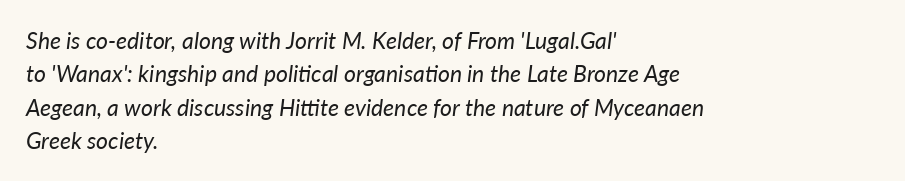
Teacher's note: observe the even left margin — that is flush-left alignment. Students, note that the glyphs here touch the page at normal intervals. An italicized treatment has been applied to the whole sample. Glance below the letters and you will spot only blank space. Normally led — the rows are evenly, conventionally spaced.
